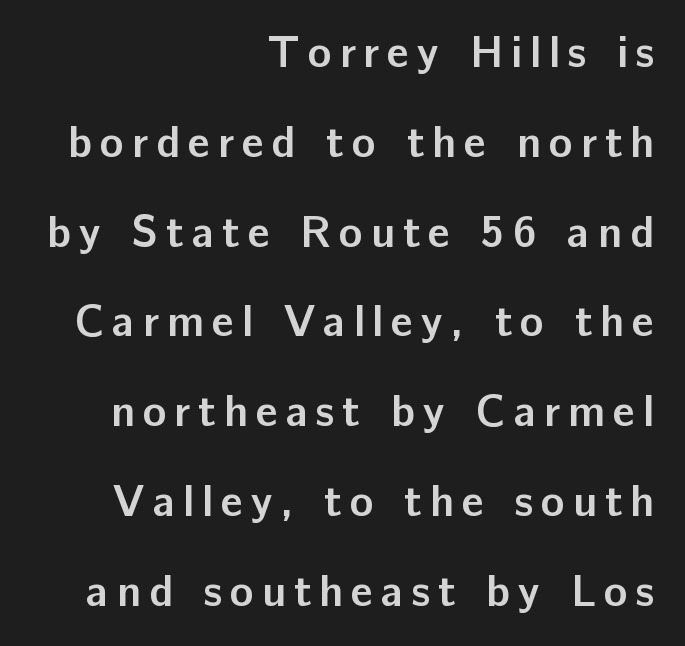
Q: Is the text bold? A: Yes.
Q: Is the text italic (slanted)? A: No, it is upright.
Q: Is the typeface a serif or a sans-serif typeface? A: Sans-serif.
Q: Is the text underlined? A: No.
Q: How is the paragraph aligned? A: Right-aligned.
Q: Is the spacing between lines tight, normal or loose? A: Loose.
Q: Width (condensed, normal, or wide)? A: Normal.
Q: Stroke contrast? A: Low.
Q: x-height? A: Medium.
Q: Monospaced? A: No.
